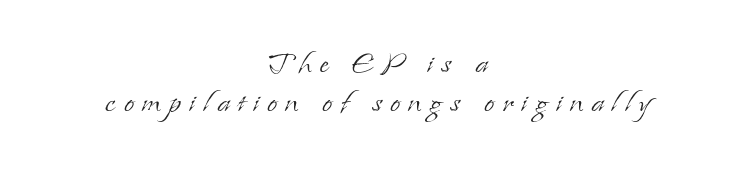
The image shows 37 px light serif type; set centered, tight line spacing (1.06x), unusually wide letter spacing (+0.21 em), not underlined; low stroke contrast and a small x-height.
